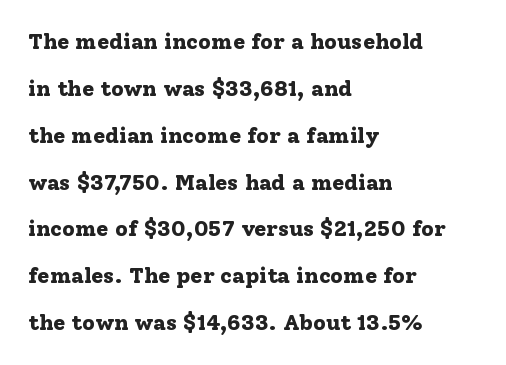
The image shows 22 px bold type, upright; set left-aligned, loose line spacing (2.13x), normal letter spacing, not underlined.
